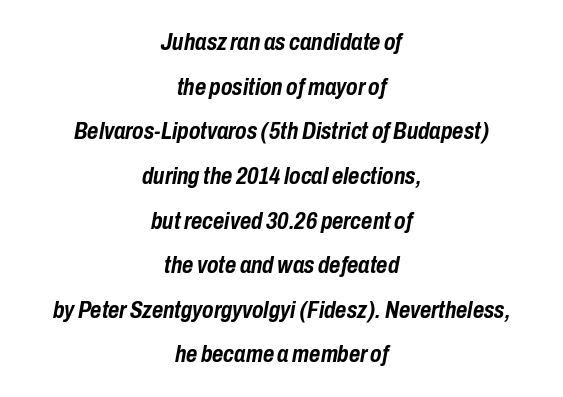
The image shows 24 px bold type, italic (leaning right); set centered, line spacing 1.86x, normal letter spacing, not underlined.
